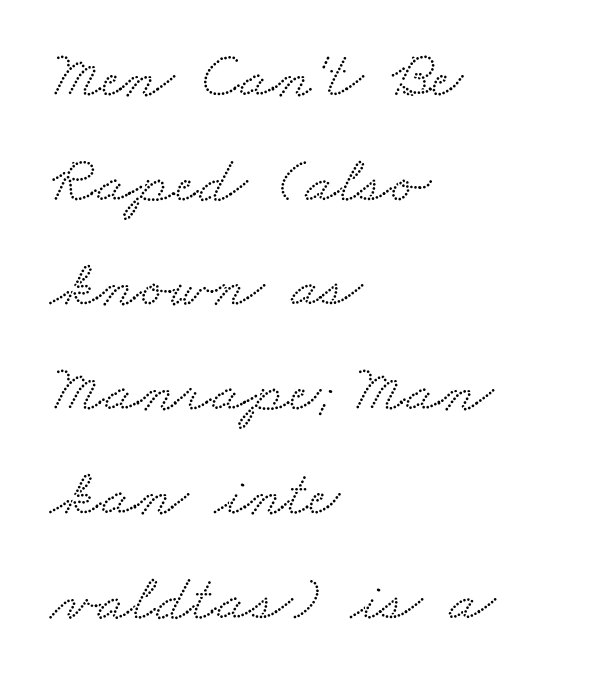
{"serif": "yes", "width": "wide", "stroke_contrast": "low", "x_height": "small", "monospaced": "no", "underline": "no", "align": "left", "line_spacing": "normal", "line_spacing_ratio": 1.56, "letter_spacing": "normal", "letter_spacing_em": 0.0, "glyph_px": 67}
